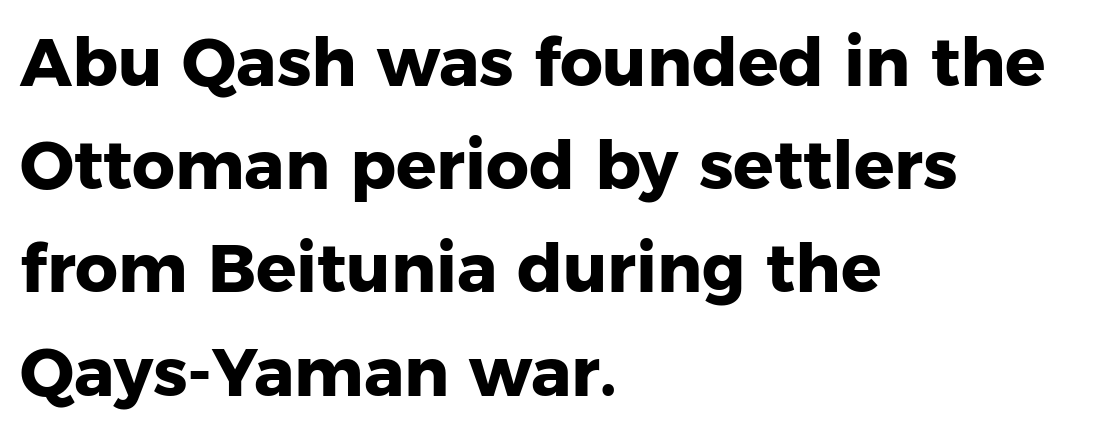
The image shows 67 px heavy sans-serif type, upright; set left-aligned, normal line spacing (1.54x), normal letter spacing, not underlined; low stroke contrast and a medium x-height.
